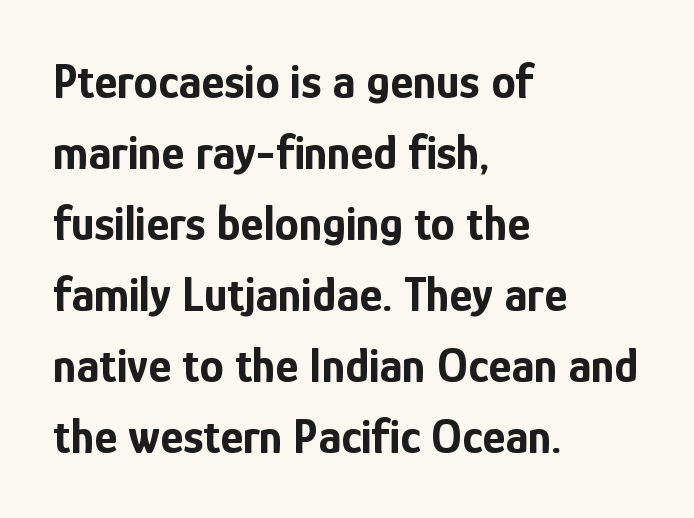
Q: Is the text bold? A: Yes.
Q: Is the text italic (slanted)? A: No, it is upright.
Q: Is the typeface a serif or a sans-serif typeface? A: Sans-serif.
Q: Is the text underlined? A: No.
Q: How is the paragraph aligned? A: Left-aligned.
Q: Is the spacing between letters normal or unusually wide? A: Normal.
Q: Is the spacing between lines tight, normal or loose? A: Normal.
Q: Width (condensed, normal, or wide)? A: Condensed.
Q: Stroke contrast? A: Low.
Q: x-height? A: Medium.
Q: Monospaced? A: No.
